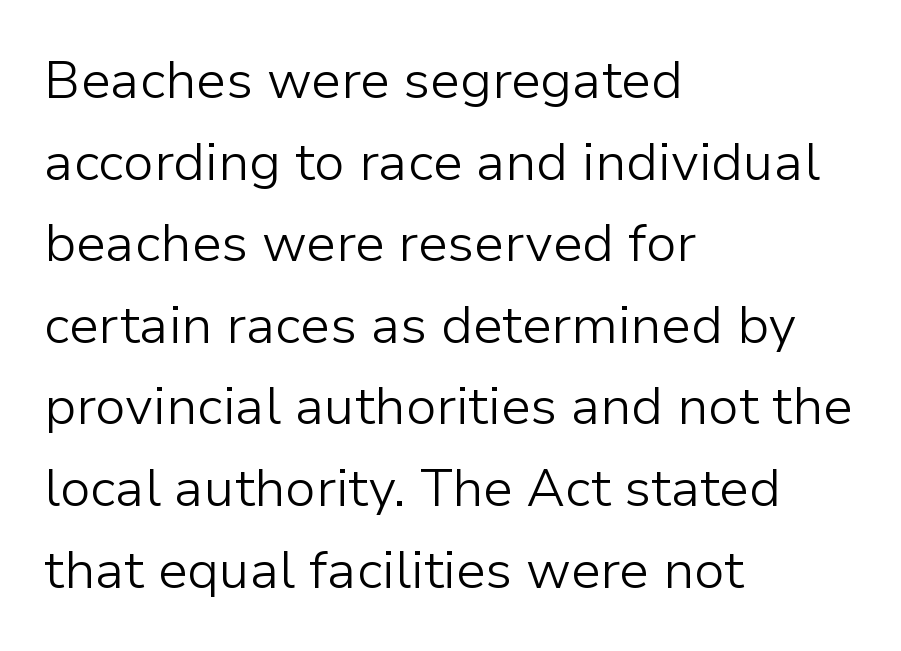
Q: Is the text bold? A: No.
Q: Is the text italic (slanted)? A: No, it is upright.
Q: Is the typeface a serif or a sans-serif typeface? A: Sans-serif.
Q: Is the text underlined? A: No.
Q: How is the paragraph aligned? A: Left-aligned.
Q: Is the spacing between letters normal or unusually wide? A: Normal.
Q: Is the spacing between lines tight, normal or loose? A: Normal.
Q: Width (condensed, normal, or wide)? A: Normal.
Q: Stroke contrast? A: Low.
Q: x-height? A: Medium.
Q: Monospaced? A: No.
